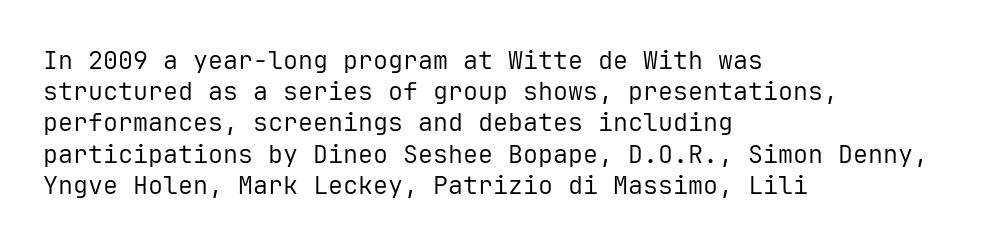
{"italic": "no", "bold": "no", "underline": "no", "align": "left", "line_spacing": "normal", "line_spacing_ratio": 1.25, "letter_spacing": "normal", "letter_spacing_em": 0.0, "glyph_px": 25}
